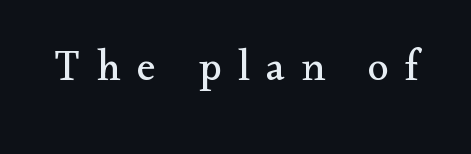
The type family on display is of the serif kind. The face used here is proportionally spaced, like ordinary book or web type. Quick note: not italic, upright. Heaviness? Minimal to ordinary, like unemphasized prose.
